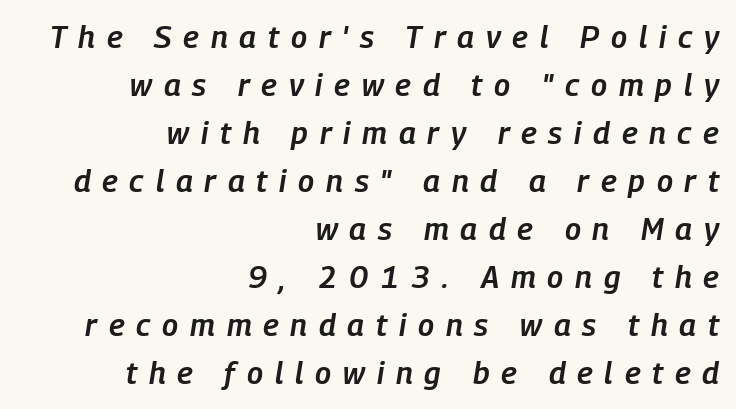
The image shows 31 px semibold, condensed type, italic (leaning right); set right-aligned, normal line spacing (1.55x), unusually wide letter spacing (+0.38 em), not underlined; low stroke contrast and a medium x-height.
